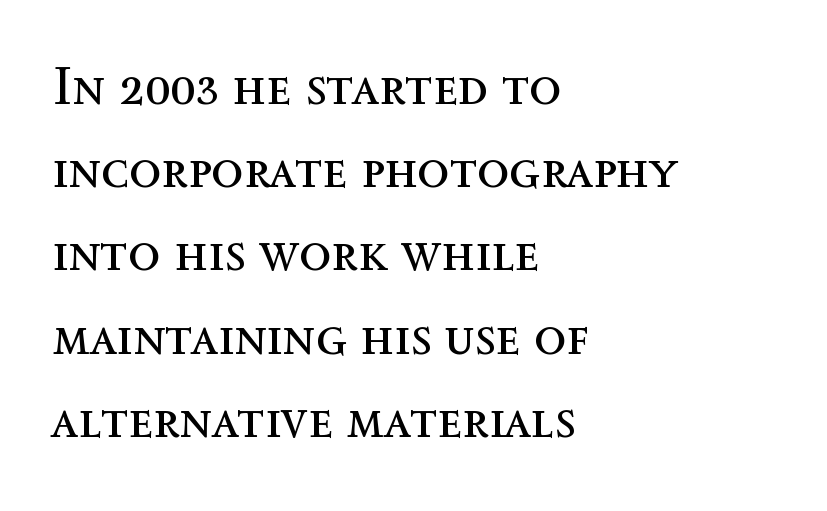
Each line starts at the same left margin while the right side varies. Vertical spacing — default. Quick note: underline off. The axis of the letterforms is exactly vertical. Is this a fixed-width face? No — the glyphs have proportional, varying widths.
